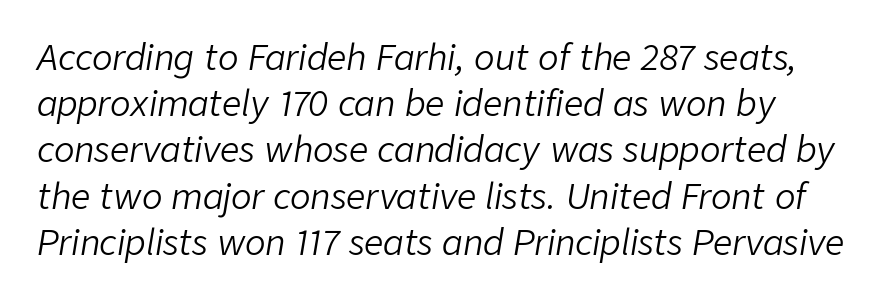
Q: Is the text bold? A: No.
Q: Is the text italic (slanted)? A: Yes, it leans right by about 9 degrees.
Q: Is the text underlined? A: No.
Q: Is the spacing between letters normal or unusually wide? A: Normal.
Q: Is the spacing between lines tight, normal or loose? A: Normal.
Q: Width (condensed, normal, or wide)? A: Normal.
Q: Stroke contrast? A: Low.
Q: x-height? A: Medium.
Q: Monospaced? A: No.
